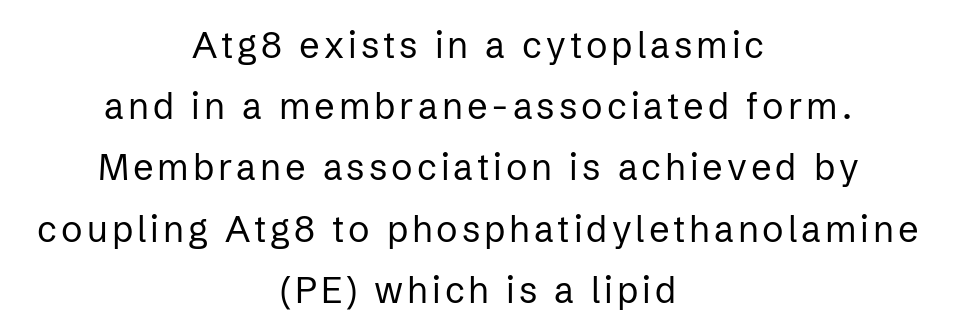
The image shows 36 px regular-weight sans-serif type, upright; set centered, normal line spacing (1.7x), not underlined; low stroke contrast and a medium x-height.
